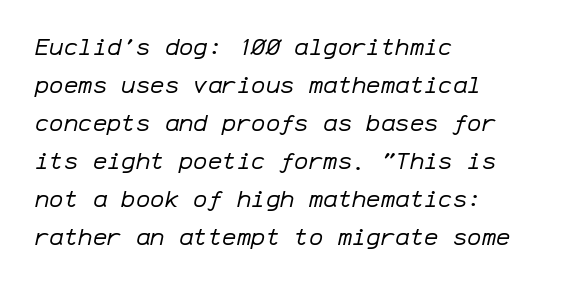
If you measured baseline to baseline, you'd find a middling distance. The weight tops out at a normal text grade. The face used here is rendered with its standard letterfit. A bare baseline throughout the passage.
